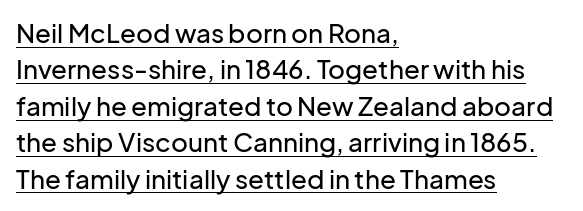
The image shows 26 px text type, upright; set left-aligned, normal line spacing (1.4x), normal letter spacing, underlined.
